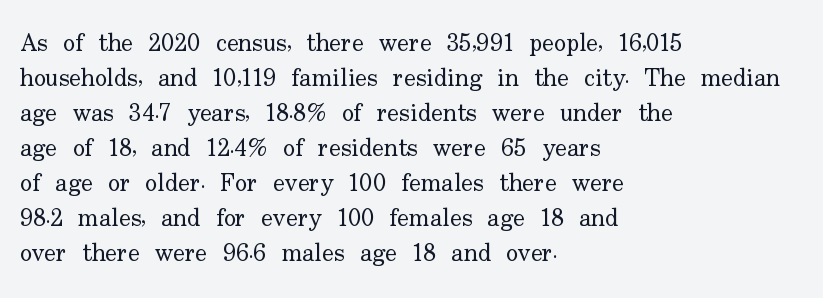
{"italic": "no", "bold": "no", "underline": "no", "align": "left", "line_spacing": "normal", "line_spacing_ratio": 1.4, "letter_spacing": "normal", "letter_spacing_em": 0.0, "glyph_px": 25}
